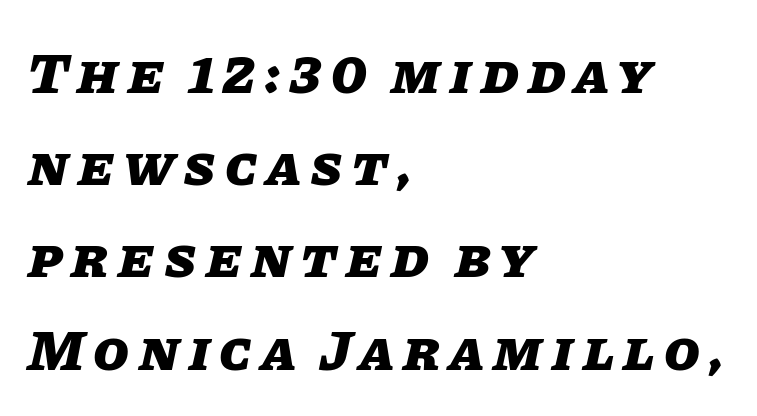
Looks like regular typesetting: each glyph gets only the width it needs. Is the type slanted? Yes — the strokes lean at a clear angle. The foot of each line stays bare and open. This is heavy type, rendered in bold.
